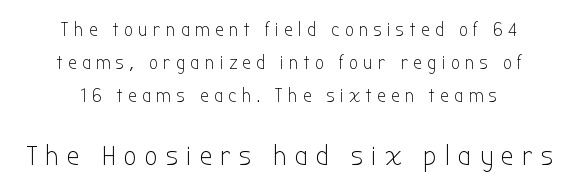
Q: Is the text bold? A: No.
Q: Is the text italic (slanted)? A: No, it is upright.
Q: Is the typeface a serif or a sans-serif typeface? A: Sans-serif.
Q: Is the text underlined? A: No.
Q: How is the paragraph aligned? A: Centered.
Q: Is the spacing between letters normal or unusually wide? A: Unusually wide.
Q: Which block of text is set in a larger size, the first (top) or the second (bottom)? A: The second (bottom) one.
Q: Width (condensed, normal, or wide)? A: Condensed.
Q: Stroke contrast? A: Low.
Q: x-height? A: Medium.
Q: Monospaced? A: No.
